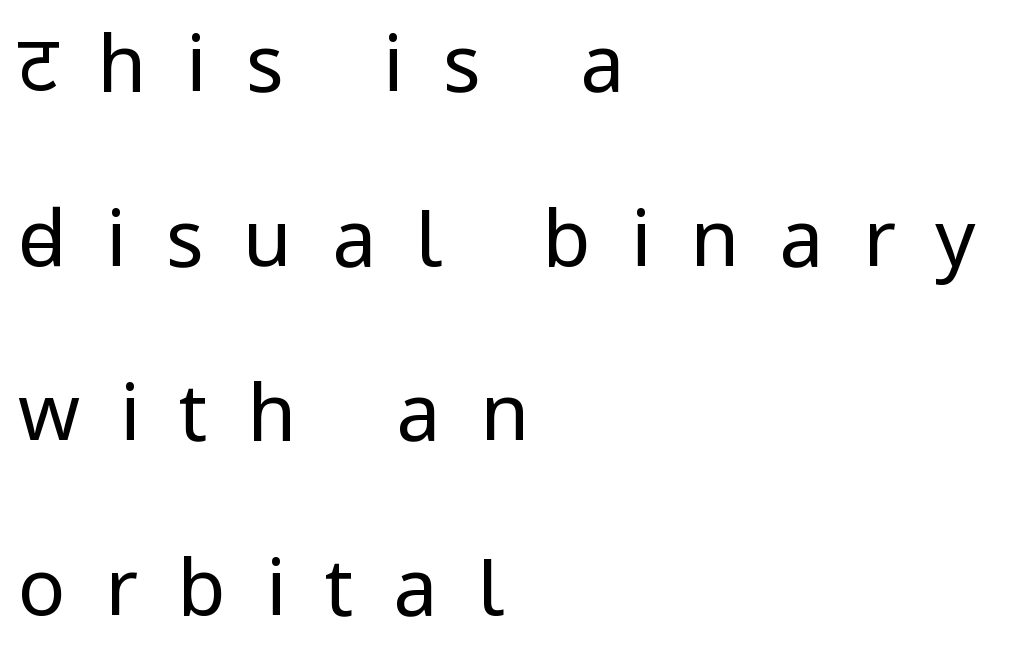
Q: Is the text bold? A: No.
Q: Is the text italic (slanted)? A: No, it is upright.
Q: Is the typeface a serif or a sans-serif typeface? A: Sans-serif.
Q: Is the text underlined? A: No.
Q: How is the paragraph aligned? A: Left-aligned.
Q: Is the spacing between letters normal or unusually wide? A: Unusually wide.
Q: Is the spacing between lines tight, normal or loose? A: Loose.
Q: Width (condensed, normal, or wide)? A: Condensed.
Q: Stroke contrast? A: Low.
